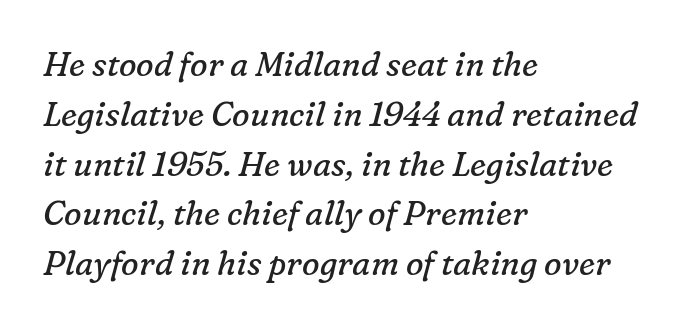
Q: Is the text bold? A: No.
Q: Is the text italic (slanted)? A: Yes, it leans right by about 16 degrees.
Q: Is the typeface a serif or a sans-serif typeface? A: Serif.
Q: Is the text underlined? A: No.
Q: How is the paragraph aligned? A: Left-aligned.
Q: Is the spacing between letters normal or unusually wide? A: Normal.
Q: Is the spacing between lines tight, normal or loose? A: Normal.
Q: Width (condensed, normal, or wide)? A: Normal.
Q: Stroke contrast? A: Low.
Q: x-height? A: Medium.
Q: Monospaced? A: No.
